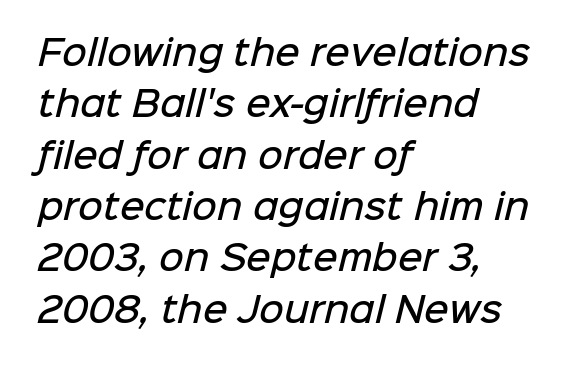
The image shows 34 px semibold sans-serif type; set left-aligned, normal line spacing (1.51x), normal letter spacing, not underlined; low stroke contrast and a medium x-height.
